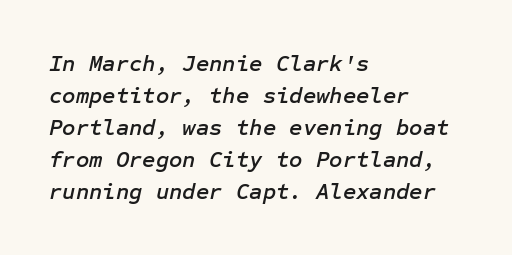
Q: Is the text italic (slanted)? A: Yes, it leans right by about 12 degrees.
Q: Is the text underlined? A: No.
Q: How is the paragraph aligned? A: Left-aligned.
Q: Is the spacing between letters normal or unusually wide? A: Normal.
Q: Is the spacing between lines tight, normal or loose? A: Normal.
